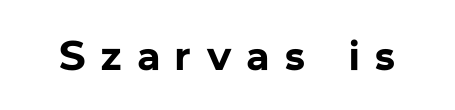
Q: Is the text bold? A: Yes.
Q: Is the text italic (slanted)? A: No, it is upright.
Q: Is the typeface a serif or a sans-serif typeface? A: Sans-serif.
Q: Is the text underlined? A: No.
Q: Is the spacing between letters normal or unusually wide? A: Unusually wide.
Q: Width (condensed, normal, or wide)? A: Normal.
Q: Stroke contrast? A: Low.
Q: x-height? A: Medium.
Q: Monospaced? A: No.
